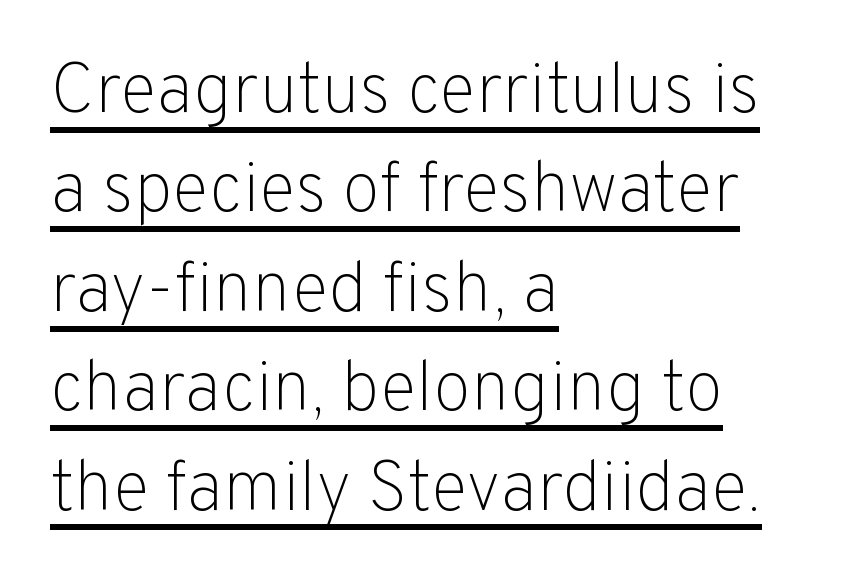
Heft: none added — not bold. The rag falls on the right side of this text block. When letters stand straight like this, we call the style roman or upright. Observe the ordinary spacing: letters are neighbours, not strangers. Do the characters align in a grid? No, the font is proportional. These lines sit exactly where default settings would place them.
